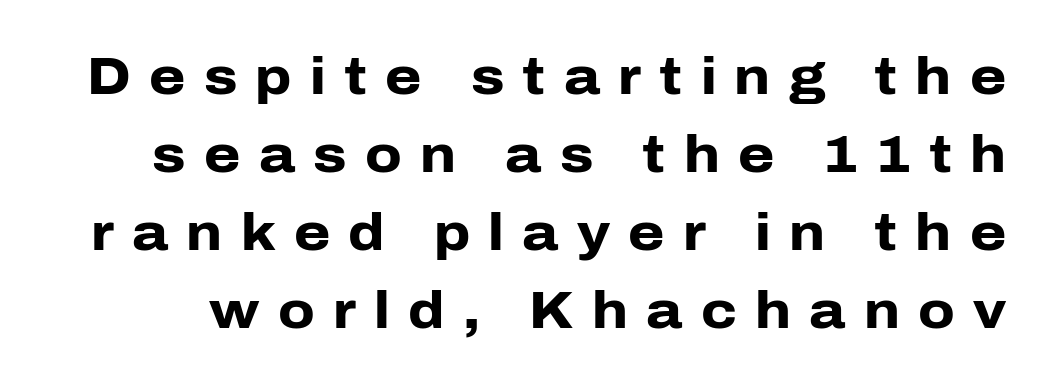
Q: Is the text bold? A: Yes.
Q: Is the text italic (slanted)? A: No, it is upright.
Q: Is the typeface a serif or a sans-serif typeface? A: Sans-serif.
Q: Is the text underlined? A: No.
Q: Is the spacing between letters normal or unusually wide? A: Unusually wide.
Q: Is the spacing between lines tight, normal or loose? A: Normal.
Q: Width (condensed, normal, or wide)? A: Normal.
Q: Stroke contrast? A: Low.
Q: x-height? A: Medium.
Q: Monospaced? A: No.
